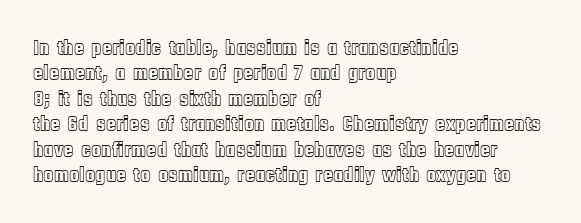
Short and long lines alike share a common starting point at left. Letters rest on an invisible, unmarked baseline. No extra tracking has been applied to these lines. Is there any slant? The stems are plumb.
